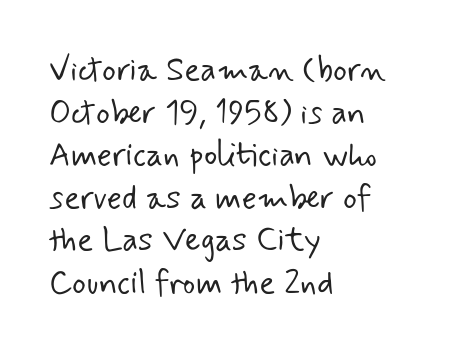
Check where the strokes stop: nothing finishes them off — pure sans. Heaviness? Minimal to ordinary, like unemphasized prose. Horizontal alignment here is leftward, the default for most running prose. Decoration check: the copy has no underline. Is this a fixed-width face? No — the glyphs have proportional, varying widths.
